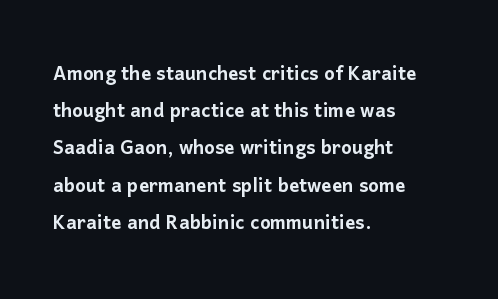
{"italic": "no", "underline": "no", "align": "left", "line_spacing": "normal", "line_spacing_ratio": 1.49, "letter_spacing": "normal", "letter_spacing_em": 0.0, "glyph_px": 25}
